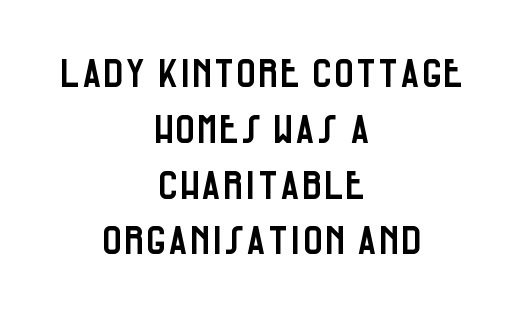
{"serif": "no", "italic": "no", "width": "condensed", "stroke_contrast": "low", "x_height": "large", "monospaced": "no", "underline": "no", "align": "center", "line_spacing": "normal", "line_spacing_ratio": 1.43, "letter_spacing": "normal", "letter_spacing_em": 0.0, "glyph_px": 39}
